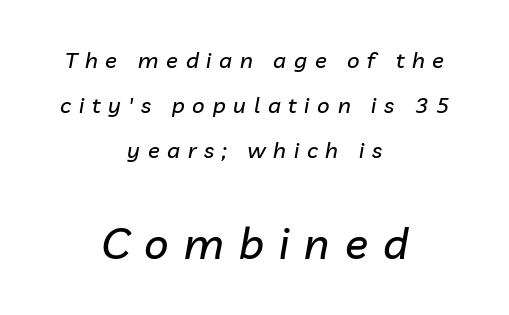
Style check: oblique. The face used here is proportionally spaced, like ordinary book or web type. A centered setting, common on invitations and titles, is used for this passage. The zone under the glyphs is completely vacant. Scale increases going downward across the two blocks.
